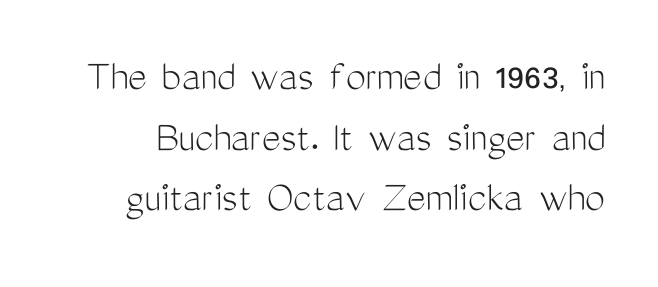
{"serif": "no", "italic": "no", "bold": "no", "weight": "light", "width": "condensed", "stroke_contrast": "medium", "x_height": "medium", "monospaced": "no", "underline": "no", "line_spacing": "normal", "line_spacing_ratio": 1.35, "letter_spacing": "normal", "letter_spacing_em": 0.0, "glyph_px": 45}
